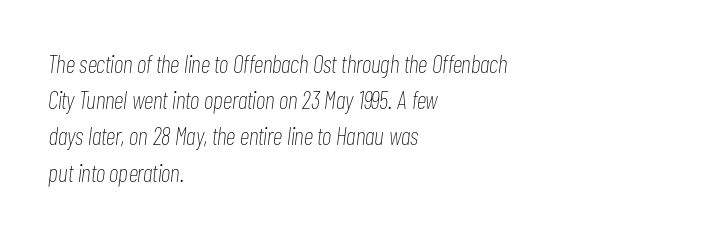
Glyph-to-glyph distance matches everyday printed text. The zone under the glyphs is completely vacant. It's the slanting kind of type. Regarding leading, the lines here are spaced in the standard way. The rag falls on the right side of this text block. Summary of weight: not heavy and not bold.
